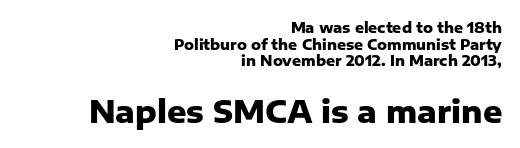
Note the varied advance widths — an 'i' is clearly narrower than an 'm'. Just letters on the line, the space beneath them empty. In terms of weight, the rendering is a true, heavy bold. To sum up the face: it is a sans, with no serifs. Compare the two chunks: the lower has the greater cap height. The lines in this sample share a right terminus and differ only in where they begin.
